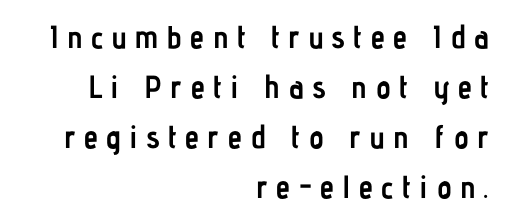
The image shows 32 px semibold, condensed sans-serif type, upright; set right-aligned, normal line spacing (1.56x), unusually wide letter spacing (+0.26 em), not underlined; low stroke contrast and a medium x-height.
